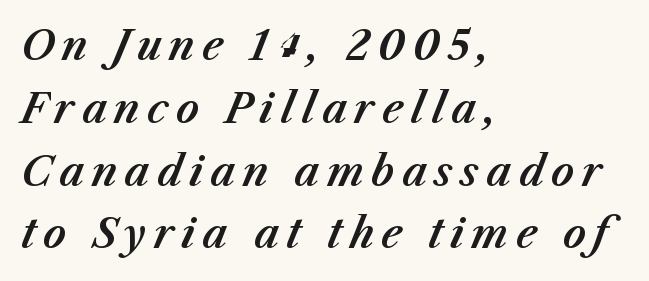
The image shows 40 px text type, italic (leaning right); set left-aligned, normal line spacing (1.57x), not underlined; medium stroke contrast and a medium x-height.
